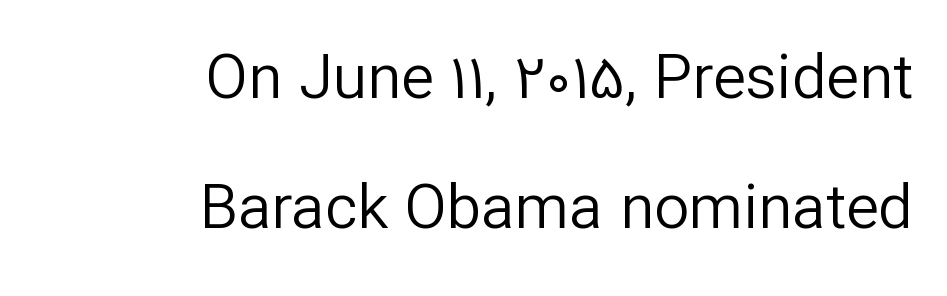
{"serif": "no", "italic": "no", "bold": "no", "weight": "regular", "width": "normal", "stroke_contrast": "low", "x_height": "medium", "monospaced": "no", "underline": "no", "align": "right", "line_spacing": "loose", "line_spacing_ratio": 2.09, "letter_spacing": "normal", "letter_spacing_em": 0.0, "glyph_px": 62}
